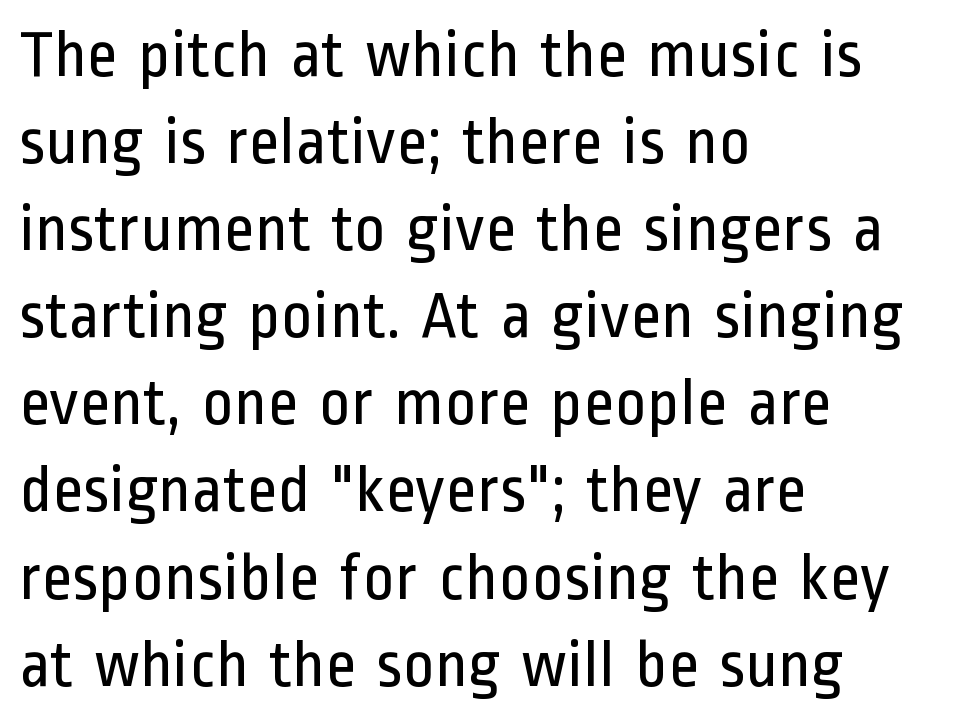
Q: Is the text bold? A: No.
Q: Is the text italic (slanted)? A: No, it is upright.
Q: Is the typeface a serif or a sans-serif typeface? A: Sans-serif.
Q: Is the text underlined? A: No.
Q: How is the paragraph aligned? A: Left-aligned.
Q: Is the spacing between letters normal or unusually wide? A: Normal.
Q: Is the spacing between lines tight, normal or loose? A: Normal.
Q: Width (condensed, normal, or wide)? A: Condensed.
Q: Stroke contrast? A: Low.
Q: x-height? A: Medium.
Q: Monospaced? A: No.
